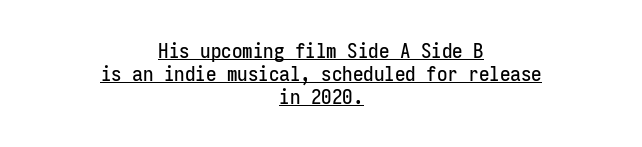
{"italic": "no", "underline": "yes", "align": "center", "line_spacing": "tight", "line_spacing_ratio": 1.09, "letter_spacing": "normal", "letter_spacing_em": 0.0, "glyph_px": 21}
